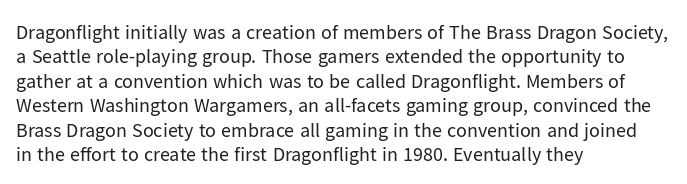
These lines keep a tight, regular rhythm from letter to letter. In CSS terms this would be text-align: left. Weight: in the light-to-regular range. This is roman type, the default non-slanted kind. Decoration check: the copy has no underline.
